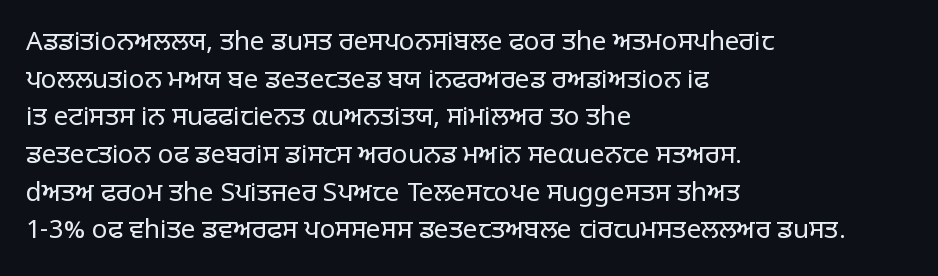
This sample is left-justified, so line endings fall wherever the words run out. Short note: letters normally spaced. These lines were composed using upright roman letters. Nothing heavy about these letters — not bold at all. The glyphs are unaccompanied by any horizontal stroke below them. Quick note: interline space is typical.
